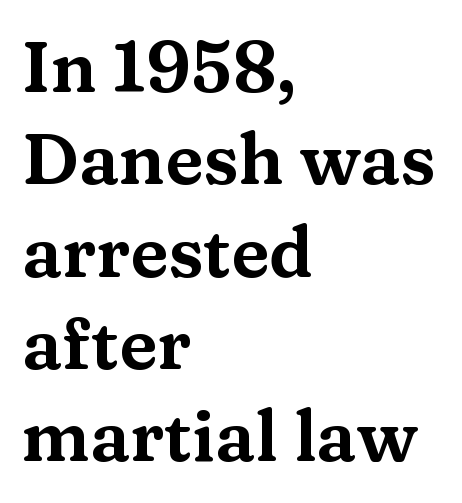
Q: Is the text italic (slanted)? A: No, it is upright.
Q: Is the typeface a serif or a sans-serif typeface? A: Serif.
Q: Is the text underlined? A: No.
Q: How is the paragraph aligned? A: Left-aligned.
Q: Is the spacing between letters normal or unusually wide? A: Normal.
Q: Is the spacing between lines tight, normal or loose? A: Normal.
Q: Width (condensed, normal, or wide)? A: Wide.
Q: Stroke contrast? A: Medium.
Q: x-height? A: Medium.
Q: Monospaced? A: No.
